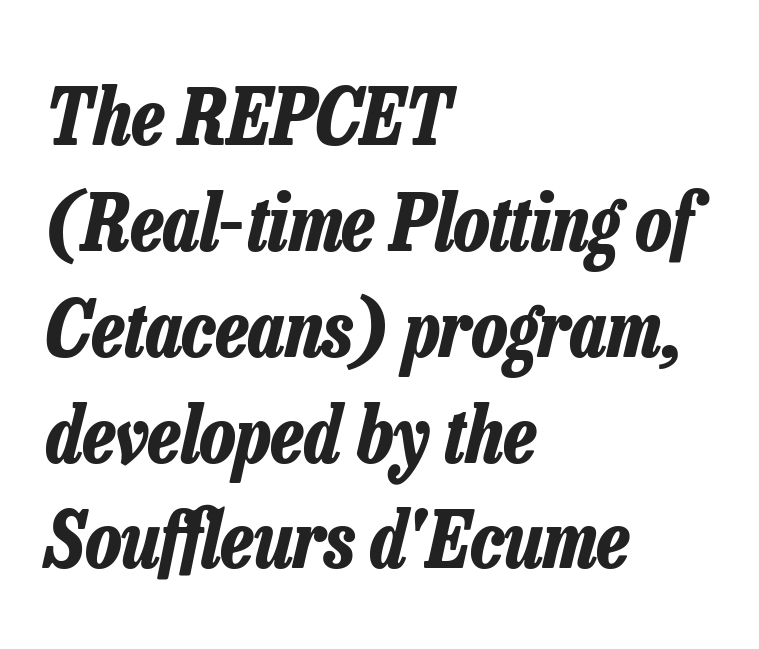
Every character sits at an angle, as italics do. Students, note that the glyphs here touch the page at normal intervals. Every letter is thick-stroked: bold, no question. The strip under each line holds only bare page. Reading down the column, the eye jumps a familiar distance to each next line. Horizontal alignment here is leftward, the default for most running prose.
